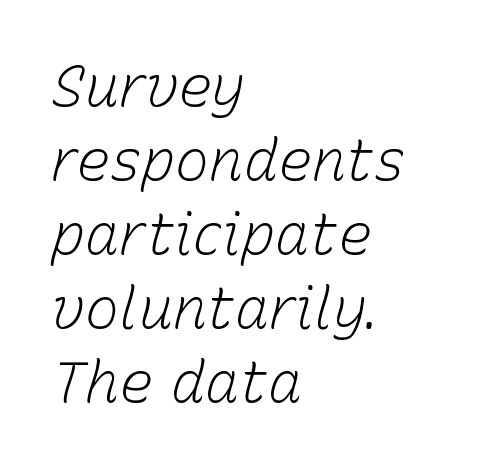
Regarding leading, the lines here are spaced in the standard way. Notice how the stems are inclined rather than vertical — that's the hallmark of italics. A typesetter would call this proportional, since set widths differ per character. The glyphs are unaccompanied by any horizontal stroke below them. Students, note that the glyphs here touch the page at normal intervals. Visually the block forms a straight wall on the left and a jagged coastline on the right.
